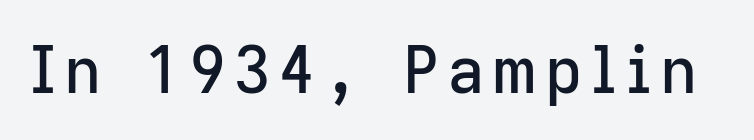
{"serif": "no", "italic": "no", "width": "normal", "stroke_contrast": "low", "x_height": "medium", "monospaced": "no", "underline": "no", "glyph_px": 65}
